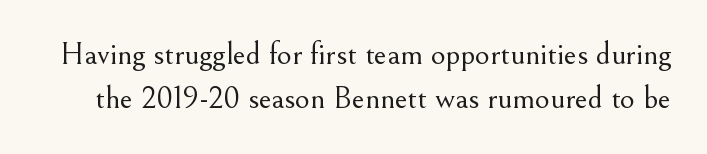
{"serif": "yes", "italic": "no", "bold": "no", "weight": "light", "width": "normal", "stroke_contrast": "medium", "x_height": "small", "monospaced": "no", "underline": "no", "line_spacing": "normal", "line_spacing_ratio": 1.39, "letter_spacing": "normal", "letter_spacing_em": 0.0, "glyph_px": 32}
